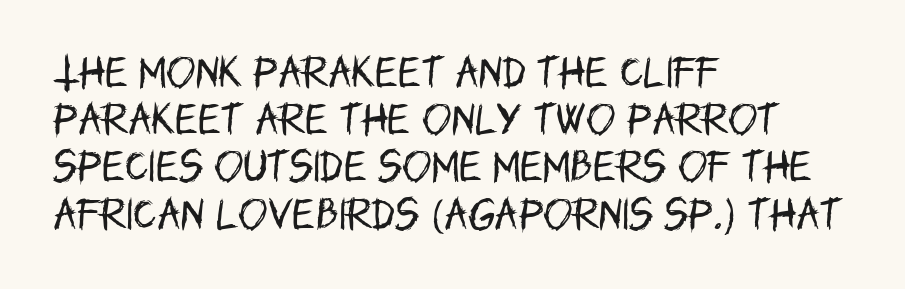
No word sits above an underline. No letter is thick-stroked: the sample isn't bold. The designer left line spacing at the default. This sample uses a sans-serif face. Line starts are locked; line ends wander. The lettering stays uniformly vertical, giving the passage a roman look.
